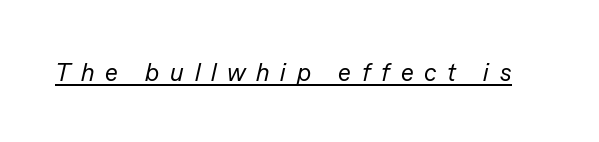
Q: Is the text bold? A: No.
Q: Is the text italic (slanted)? A: Yes, it leans right by about 13 degrees.
Q: Is the text underlined? A: Yes.
Q: Is the spacing between letters normal or unusually wide? A: Unusually wide.
